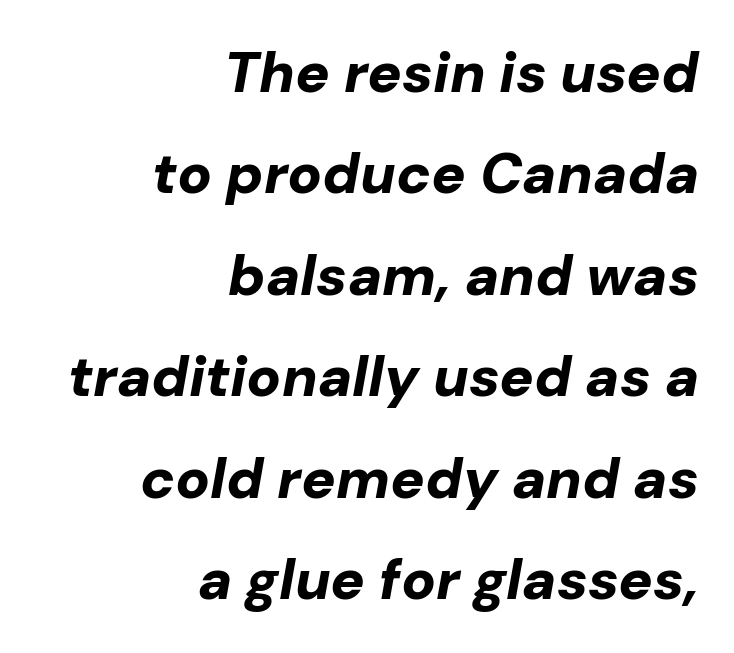
The image shows 57 px bold type, italic (leaning right); set right-aligned, line spacing 1.78x, normal letter spacing, not underlined; low stroke contrast and a medium x-height.
